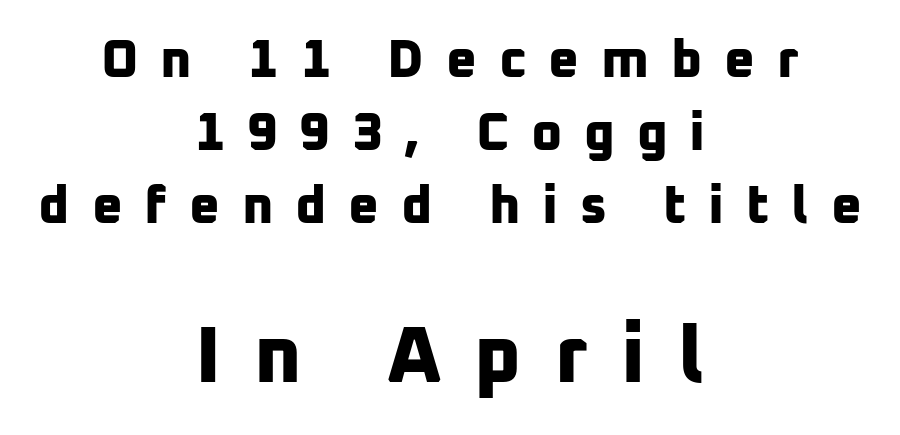
{"serif": "no", "bold": "yes", "weight": "bold", "width": "normal", "stroke_contrast": "low", "x_height": "medium", "monospaced": "no", "underline": "no", "align": "center", "line_spacing": "normal", "line_spacing_ratio": 1.38, "letter_spacing": "wide", "letter_spacing_em": 0.41, "larger_block": "second", "size_ratio": 1.51, "glyph_px": 80}
